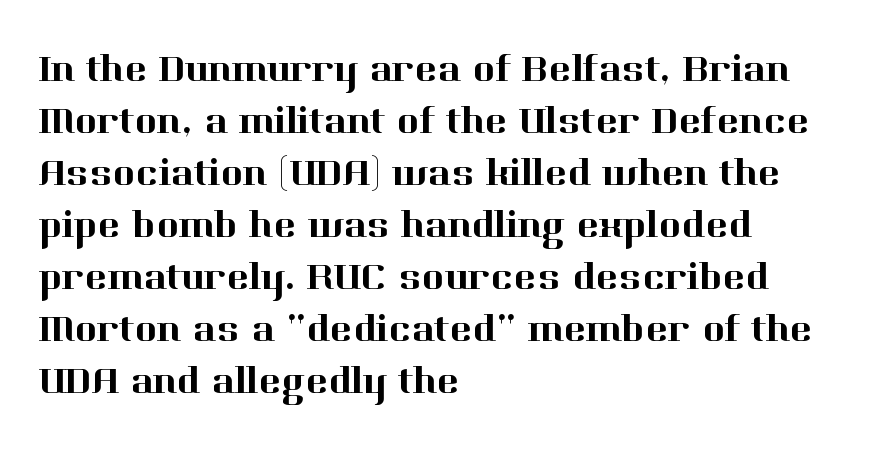
Varying glyph widths throughout — classic text-font behaviour. Anything drawn beneath the words? Only blank space. The glyphs in this specimen are seriffed. A typesetter would mark this as roman, not italic.
